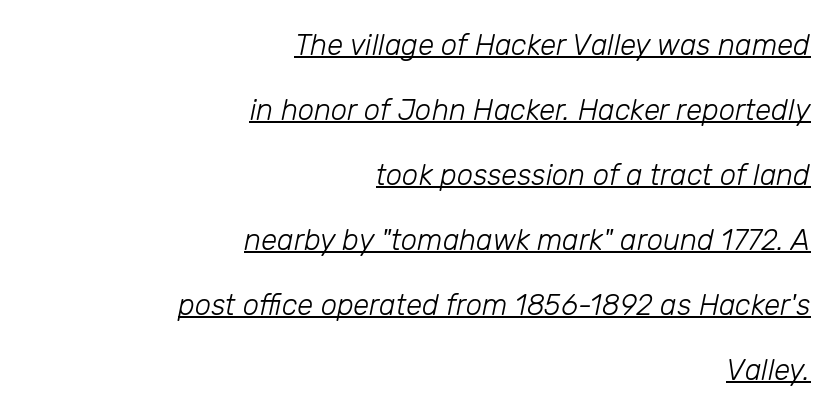
Horizontally, the lines are justified to the trailing edge only. Inter-character spacing is left at the font's built-in metrics. Heft: none added — not bold. Character widths vary here, with narrow letters taking less room than wide ones. Italic: yes, the glyphs are oblique.
